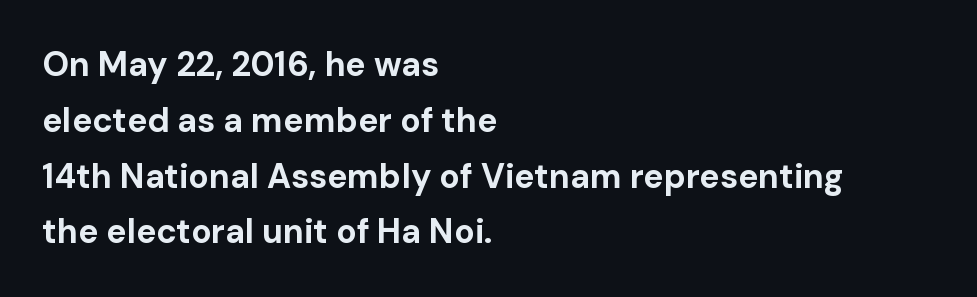
Q: Is the text bold? A: Yes.
Q: Is the text italic (slanted)? A: No, it is upright.
Q: Is the typeface a serif or a sans-serif typeface? A: Sans-serif.
Q: Is the text underlined? A: No.
Q: How is the paragraph aligned? A: Left-aligned.
Q: Is the spacing between letters normal or unusually wide? A: Normal.
Q: Is the spacing between lines tight, normal or loose? A: Normal.
Q: Width (condensed, normal, or wide)? A: Normal.
Q: Stroke contrast? A: Low.
Q: x-height? A: Medium.
Q: Monospaced? A: No.
